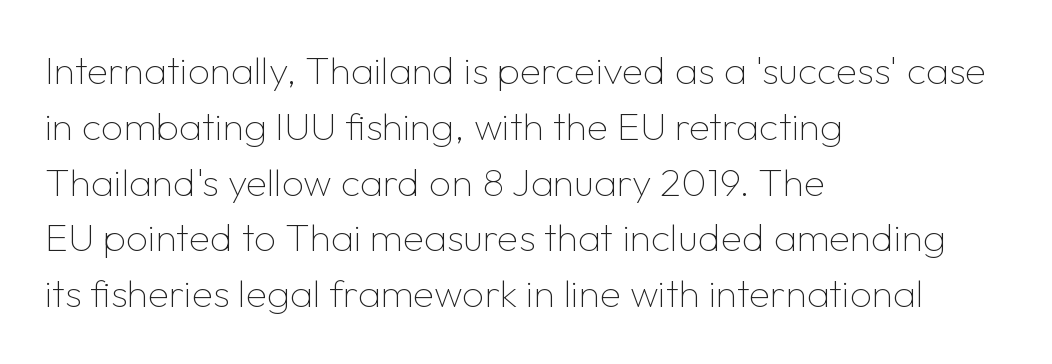
The image shows 39 px thin sans-serif type, upright; set left-aligned, normal line spacing (1.43x), normal letter spacing, not underlined; low stroke contrast and a medium x-height.
